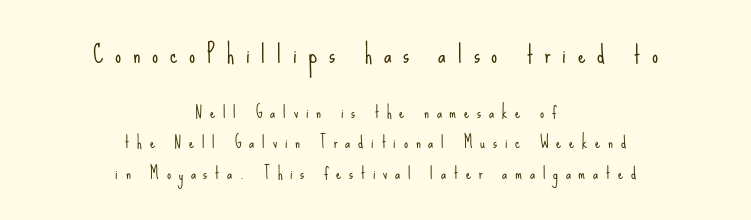
{"italic": "no", "bold": "no", "underline": "no", "align": "center", "line_spacing": "loose", "line_spacing_ratio": 1.9, "letter_spacing": "wide", "letter_spacing_em": 0.49, "larger_block": "first", "size_ratio": 1.5, "glyph_px": 24}
